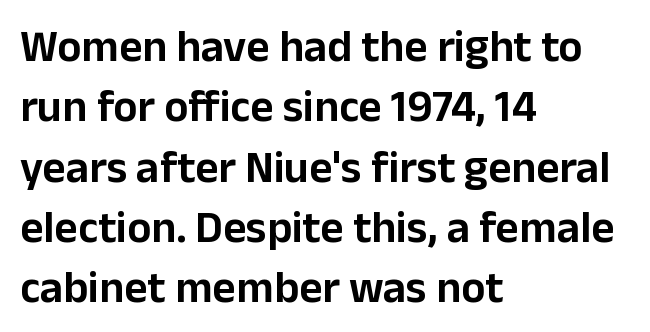
{"serif": "no", "italic": "no", "width": "normal", "stroke_contrast": "low", "x_height": "medium", "monospaced": "no", "underline": "no", "align": "left", "line_spacing": "normal", "line_spacing_ratio": 1.34, "letter_spacing": "normal", "letter_spacing_em": 0.0, "glyph_px": 45}
